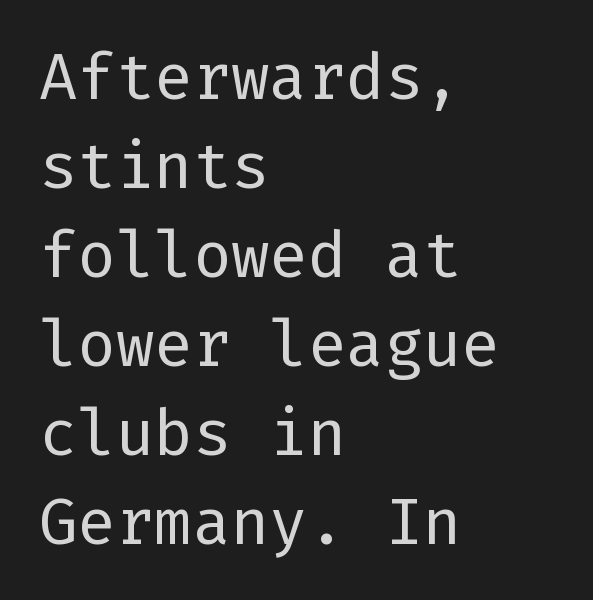
{"serif": "no", "italic": "no", "bold": "no", "weight": "regular", "width": "normal", "stroke_contrast": "low", "x_height": "medium", "underline": "no", "align": "left", "line_spacing": "normal", "line_spacing_ratio": 1.39, "letter_spacing": "normal", "letter_spacing_em": 0.0, "glyph_px": 64}
